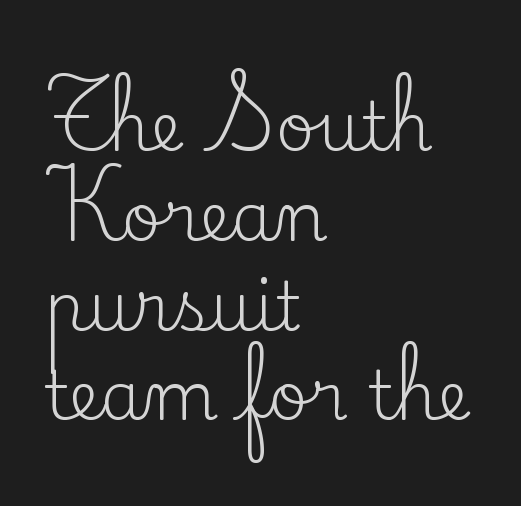
The image shows 67 px regular-weight type, upright; set left-aligned, normal line spacing (1.34x), normal letter spacing, not underlined; low stroke contrast and a small x-height.
